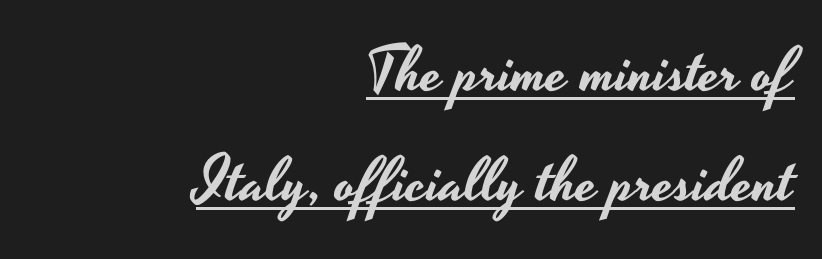
Stroke terminals: plain, sans-serif. You could not count columns in this text — the font is proportionally spaced. Honestly, the underline is the first thing you notice here. The face used here is rendered with its standard letterfit.
